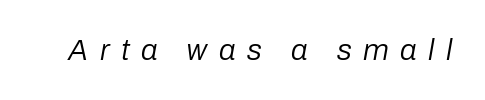
The image shows 30 px regular-weight type, italic (leaning right); set unusually wide letter spacing (+0.38 em), not underlined; low stroke contrast and a medium x-height.
